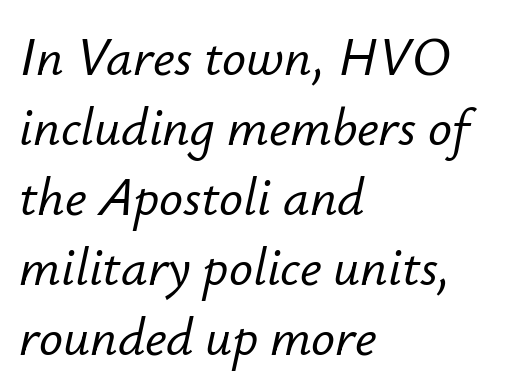
The image shows 53 px text type, italic (leaning right); set left-aligned, normal line spacing (1.32x), normal letter spacing, not underlined; low stroke contrast and a small x-height.
